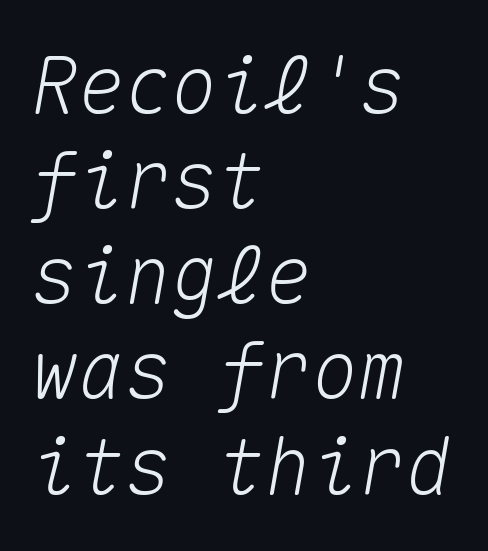
{"italic": "yes", "lean": "right", "slant_degrees": 10, "width": "normal", "stroke_contrast": "medium", "x_height": "medium", "monospaced": "yes", "underline": "no", "align": "left", "line_spacing_ratio": 1.22, "letter_spacing": "normal", "letter_spacing_em": 0.0, "glyph_px": 78}
